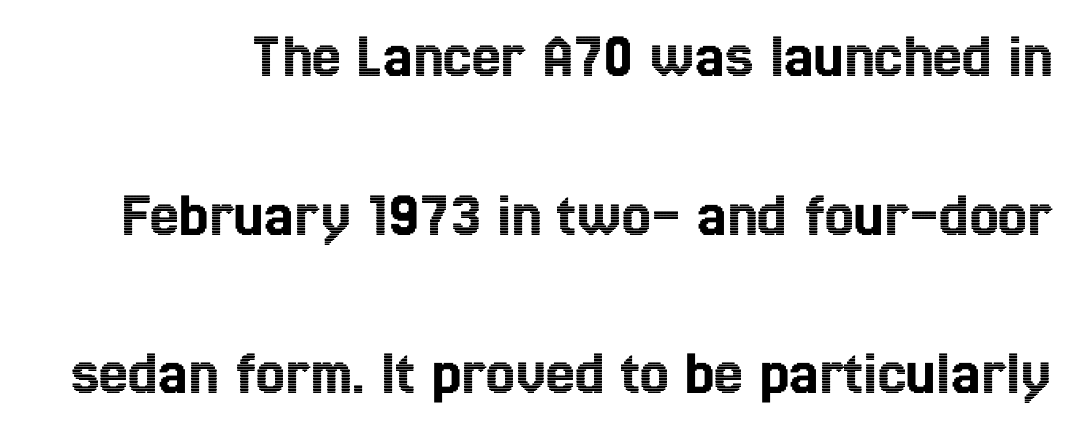
Q: Is the text italic (slanted)? A: No, it is upright.
Q: Is the text underlined? A: No.
Q: Is the spacing between letters normal or unusually wide? A: Normal.
Q: Is the spacing between lines tight, normal or loose? A: Loose.
Q: Width (condensed, normal, or wide)? A: Condensed.
Q: x-height? A: Medium.
Q: Monospaced? A: No.
